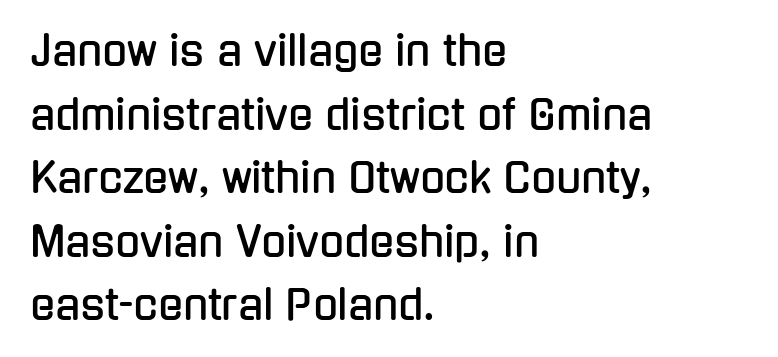
The image shows 41 px condensed sans-serif type, upright; set left-aligned, normal line spacing (1.55x), normal letter spacing, not underlined; low stroke contrast and a medium x-height.
